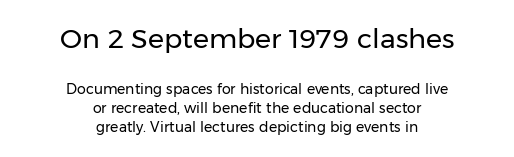
The image shows 27 px text type, upright; set centered, normal line spacing (1.37x), normal letter spacing, not underlined; the first (top) block is 1.93x larger.
